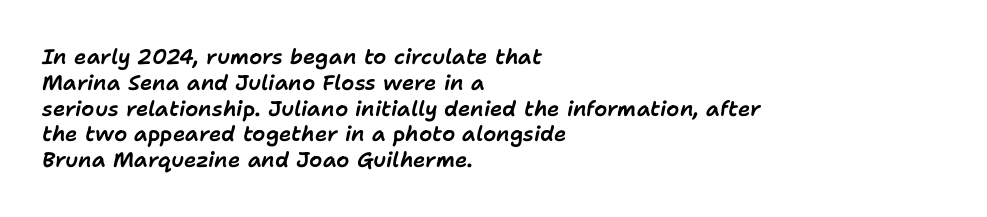
Inter-character spacing is left at the font's built-in metrics. Every row of glyphs begins at an identical x-position on the left. The space beneath each line is pristine and unruled. Is the type slanted? Yes — the strokes lean at a clear angle.
